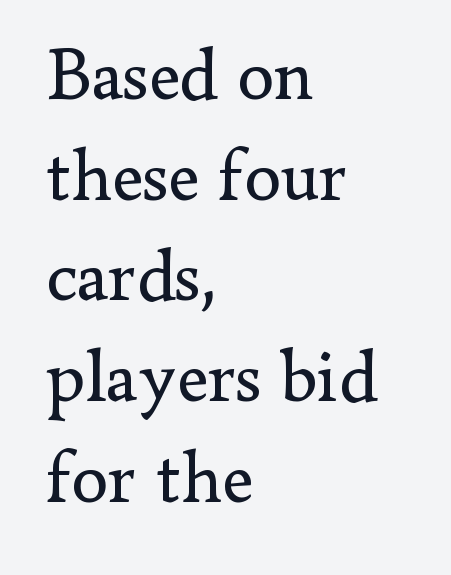
Q: Is the text bold? A: No.
Q: Is the text italic (slanted)? A: No, it is upright.
Q: Is the typeface a serif or a sans-serif typeface? A: Serif.
Q: Is the text underlined? A: No.
Q: How is the paragraph aligned? A: Left-aligned.
Q: Is the spacing between letters normal or unusually wide? A: Normal.
Q: Is the spacing between lines tight, normal or loose? A: Normal.
Q: Width (condensed, normal, or wide)? A: Normal.
Q: Stroke contrast? A: Low.
Q: x-height? A: Small.
Q: Monospaced? A: No.
